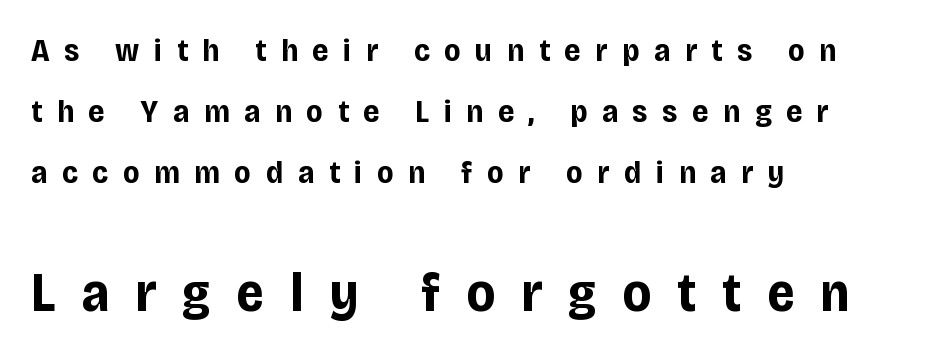
Q: Is the text bold? A: Yes.
Q: Is the text italic (slanted)? A: No, it is upright.
Q: Is the typeface a serif or a sans-serif typeface? A: Sans-serif.
Q: Is the text underlined? A: No.
Q: How is the paragraph aligned? A: Left-aligned.
Q: Is the spacing between letters normal or unusually wide? A: Unusually wide.
Q: Is the spacing between lines tight, normal or loose? A: Loose.
Q: Which block of text is set in a larger size, the first (top) or the second (bottom)? A: The second (bottom) one.
Q: Width (condensed, normal, or wide)? A: Condensed.
Q: Stroke contrast? A: Low.
Q: x-height? A: Large.
Q: Monospaced? A: No.
